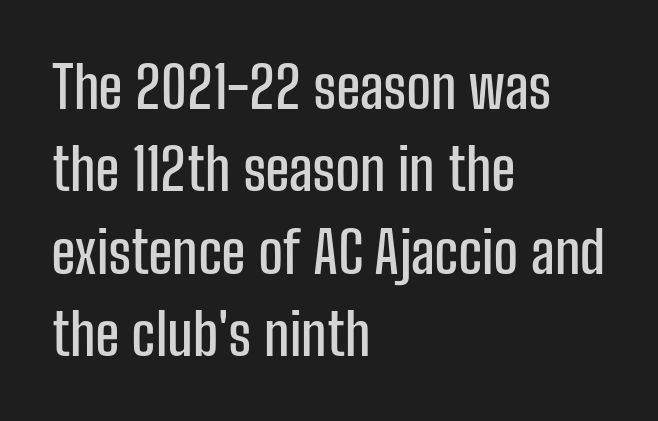
{"serif": "no", "italic": "no", "width": "condensed", "stroke_contrast": "low", "x_height": "medium", "monospaced": "no", "underline": "no", "align": "left", "line_spacing": "normal", "line_spacing_ratio": 1.42, "letter_spacing": "normal", "letter_spacing_em": 0.0, "glyph_px": 58}
